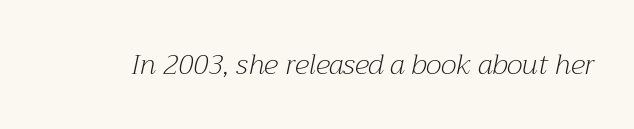
The face used here is proportionally spaced, like ordinary book or web type. The letterforms sit at book weight or below. The gaps between neighbouring characters are ordinary and unremarkable. Lines of text with bare space underneath. These lines were composed using italics.
